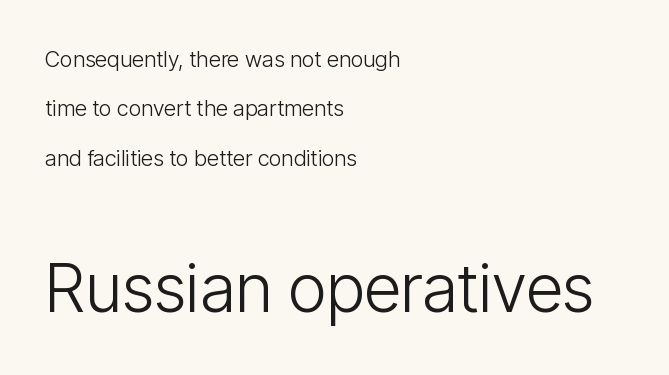
Q: Is the text bold? A: No.
Q: Is the text italic (slanted)? A: No, it is upright.
Q: Is the typeface a serif or a sans-serif typeface? A: Sans-serif.
Q: Is the text underlined? A: No.
Q: How is the paragraph aligned? A: Left-aligned.
Q: Is the spacing between letters normal or unusually wide? A: Normal.
Q: Is the spacing between lines tight, normal or loose? A: Loose.
Q: Which block of text is set in a larger size, the first (top) or the second (bottom)? A: The second (bottom) one.
Q: Width (condensed, normal, or wide)? A: Condensed.
Q: Stroke contrast? A: Low.
Q: x-height? A: Medium.
Q: Monospaced? A: No.
